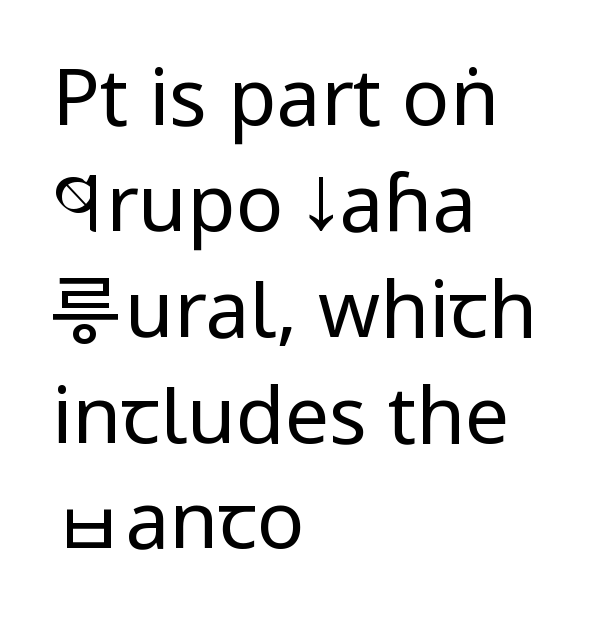
The space directly below the letters is spotless. Think of a printed novel: that variable character pitch is what you see here. Italic: no, the glyphs are upright roman. Evenly set lines give the paragraph a standard silhouette. Does the type have serifs? No, each stem ends abruptly.
